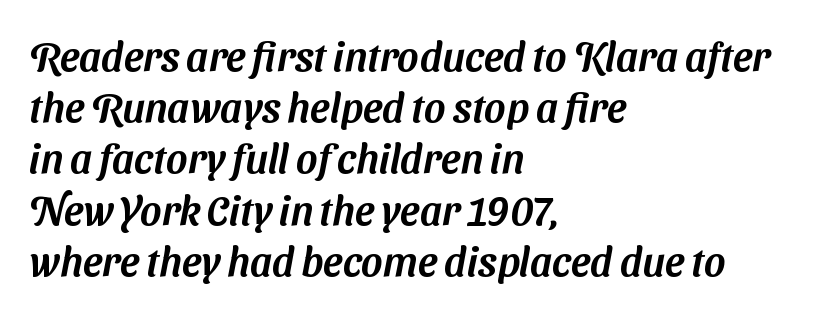
The image shows 41 px sans-serif type; set left-aligned, normal line spacing (1.25x), normal letter spacing, not underlined; medium stroke contrast and a medium x-height.
